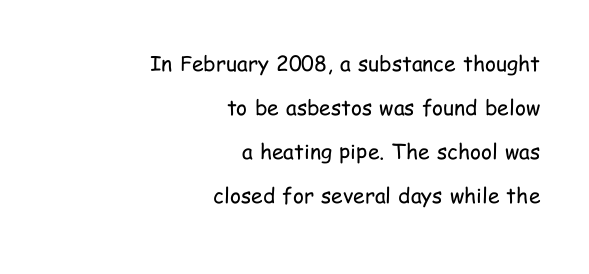
Q: Is the text bold? A: No.
Q: Is the text italic (slanted)? A: No, it is upright.
Q: Is the text underlined? A: No.
Q: How is the paragraph aligned? A: Right-aligned.
Q: Is the spacing between letters normal or unusually wide? A: Normal.
Q: Is the spacing between lines tight, normal or loose? A: Loose.
